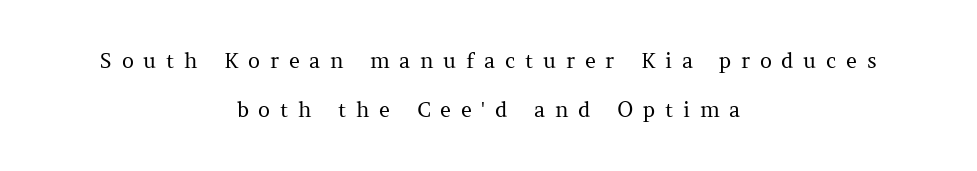
Is there any slant? The stems are plumb. Successive baselines arrive slowly, with a big drop between each. Underlining? Definitely not there. Short note: letters widely spaced. The typesetting does not lean heavy: it is not bold.
